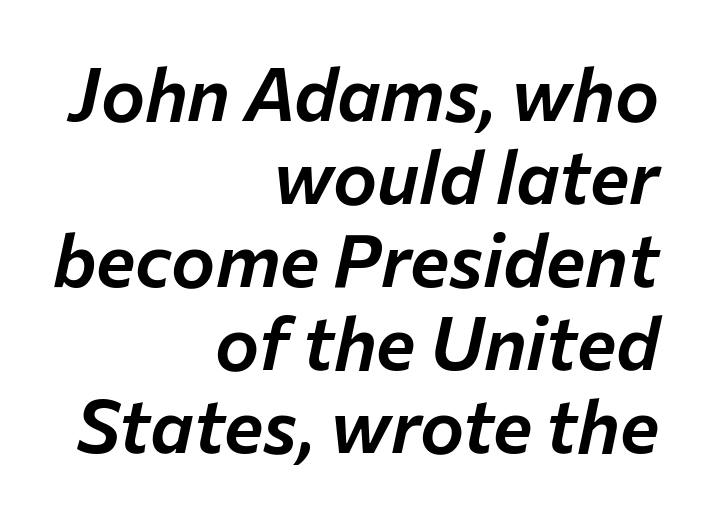
Q: Is the text italic (slanted)? A: Yes, it leans right by about 12 degrees.
Q: Is the text underlined? A: No.
Q: How is the paragraph aligned? A: Right-aligned.
Q: Is the spacing between letters normal or unusually wide? A: Normal.
Q: Is the spacing between lines tight, normal or loose? A: Tight.
Q: Width (condensed, normal, or wide)? A: Normal.
Q: Stroke contrast? A: Low.
Q: x-height? A: Medium.
Q: Monospaced? A: No.
